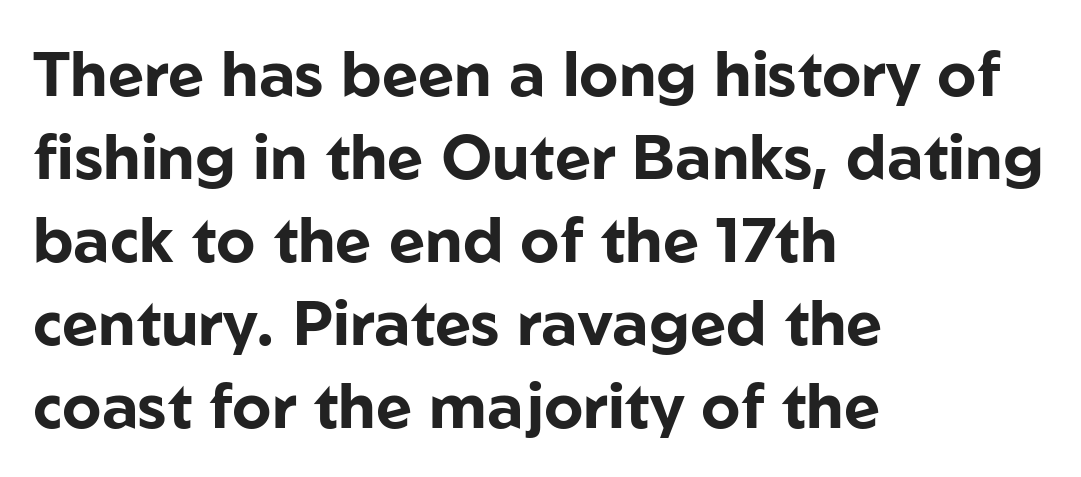
Q: Is the text bold? A: Yes.
Q: Is the text italic (slanted)? A: No, it is upright.
Q: Is the typeface a serif or a sans-serif typeface? A: Sans-serif.
Q: Is the text underlined? A: No.
Q: How is the paragraph aligned? A: Left-aligned.
Q: Is the spacing between letters normal or unusually wide? A: Normal.
Q: Is the spacing between lines tight, normal or loose? A: Normal.
Q: Width (condensed, normal, or wide)? A: Normal.
Q: Stroke contrast? A: Low.
Q: x-height? A: Medium.
Q: Monospaced? A: No.
